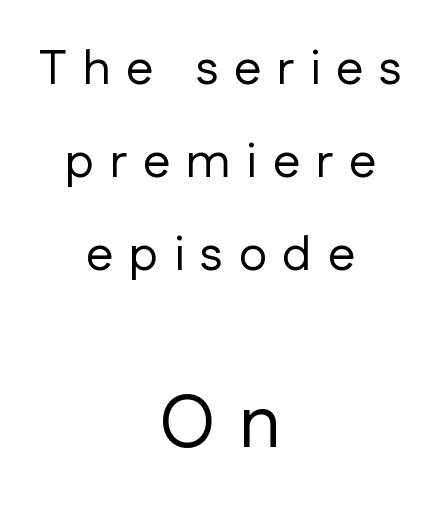
Which of the two is more prominent by size? The second, at the bottom. Ordinary non-slanted type is in use. Bare-footed words on every line. Bold? No — there's no thickening of the strokes.
